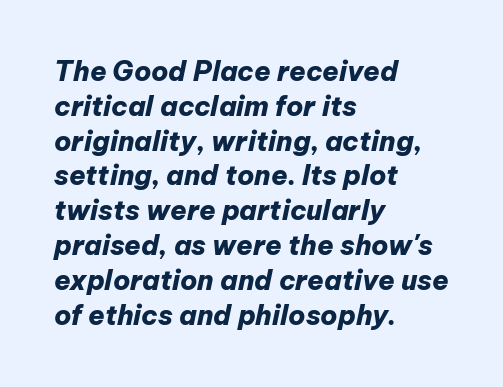
{"italic": "yes", "lean": "right", "slant_degrees": 12, "bold": "yes", "underline": "no", "align": "left", "line_spacing": "normal", "line_spacing_ratio": 1.29, "letter_spacing": "normal", "letter_spacing_em": 0.0, "glyph_px": 27}
